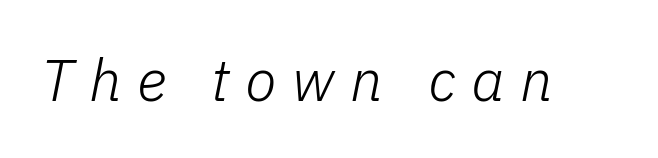
Q: Is the text bold? A: No.
Q: Is the text italic (slanted)? A: Yes, it leans right by about 11 degrees.
Q: Is the text underlined? A: No.
Q: Is the spacing between letters normal or unusually wide? A: Unusually wide.
Q: Width (condensed, normal, or wide)? A: Normal.
Q: Stroke contrast? A: Low.
Q: x-height? A: Medium.
Q: Monospaced? A: No.
